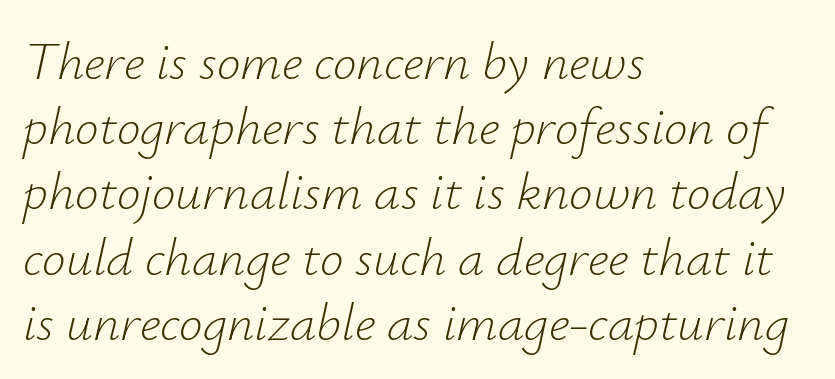
Q: Is the text bold? A: No.
Q: Is the text italic (slanted)? A: Yes, it leans right by about 12 degrees.
Q: Is the text underlined? A: No.
Q: How is the paragraph aligned? A: Left-aligned.
Q: Is the spacing between letters normal or unusually wide? A: Normal.
Q: Width (condensed, normal, or wide)? A: Normal.
Q: Stroke contrast? A: Low.
Q: x-height? A: Small.
Q: Monospaced? A: No.
